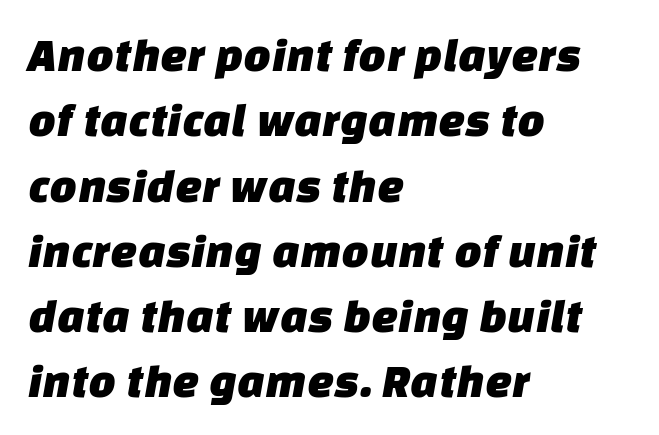
The passage shown is typeset with a sans-serif family. Tracking here is standard; glyphs follow each other at the usual distance. Unmarked baselines from the first word to the last. A typesetter would call this leading conventional body-copy spacing. The paragraph shown leans on its left margin. Looks like regular typesetting: each glyph gets only the width it needs.
